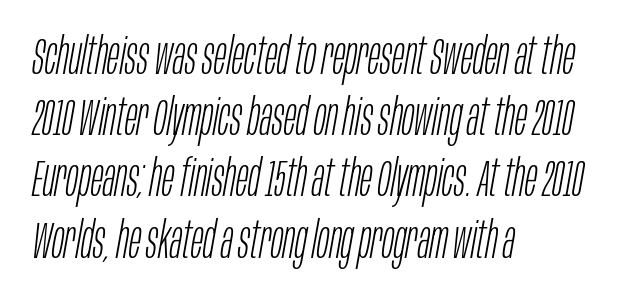
Every row of glyphs begins at an identical x-position on the left. The weight would be labelled regular, book, light, or lighter still. Look at the tracking — it's just the regular setting, nothing added. Letters rest on an invisible, unmarked baseline. A typesetter would mark this as italic. Looks like regular typesetting: each glyph gets only the width it needs.
